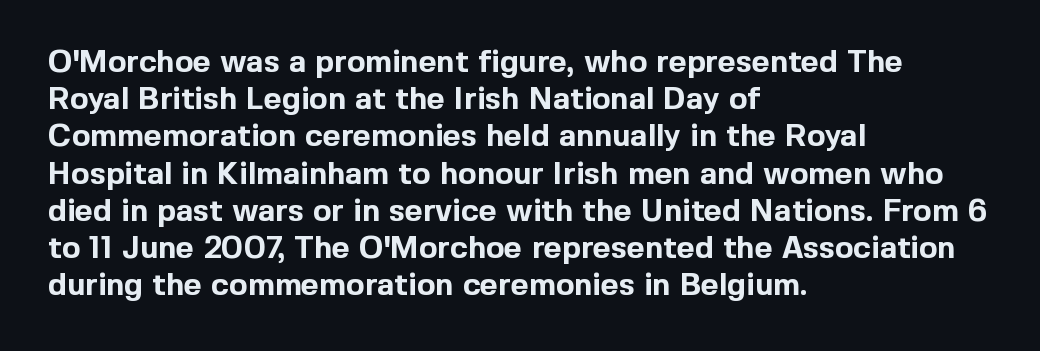
{"serif": "no", "italic": "no", "bold": "yes", "weight": "bold", "width": "normal", "x_height": "medium", "monospaced": "no", "underline": "no", "align": "left", "line_spacing_ratio": 1.2, "letter_spacing": "normal", "letter_spacing_em": 0.0, "glyph_px": 31}
